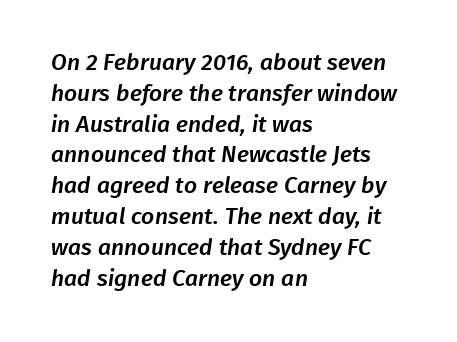
Spacing between characters is what you'd get straight out of the box. Evenly set lines give the paragraph a standard silhouette. Clear beneath every line of the passage. These lines are set flush left with a ragged right edge.
